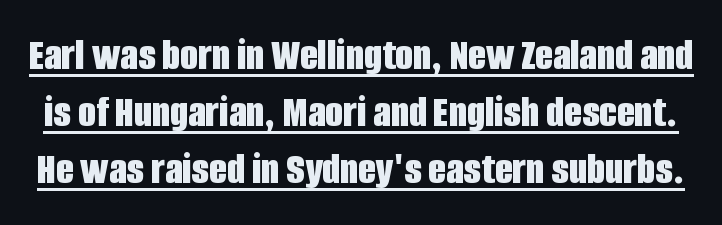
The typesetter has applied underlining to the passage shown. The typography opts for an upright posture over an oblique one. Think of a printed novel: that variable character pitch is what you see here. Regarding serifs, this sample does without them.
